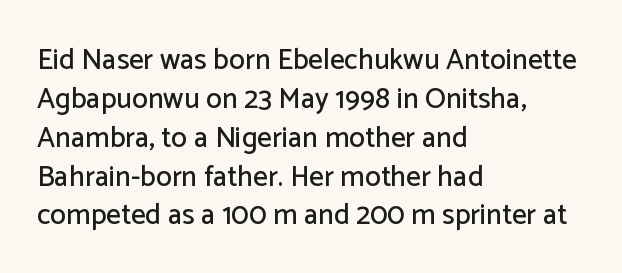
The image shows 29 px sans-serif type, upright; set left-aligned, normal line spacing (1.34x), normal letter spacing, not underlined; low stroke contrast and a medium x-height.
